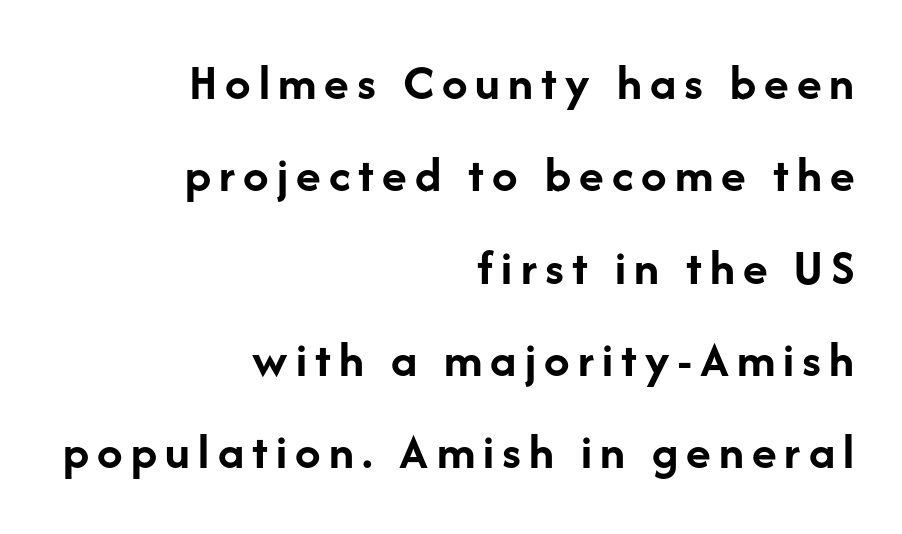
The image shows 51 px semibold sans-serif type, upright; set right-aligned, line spacing 1.81x, not underlined; low stroke contrast and a medium x-height.
